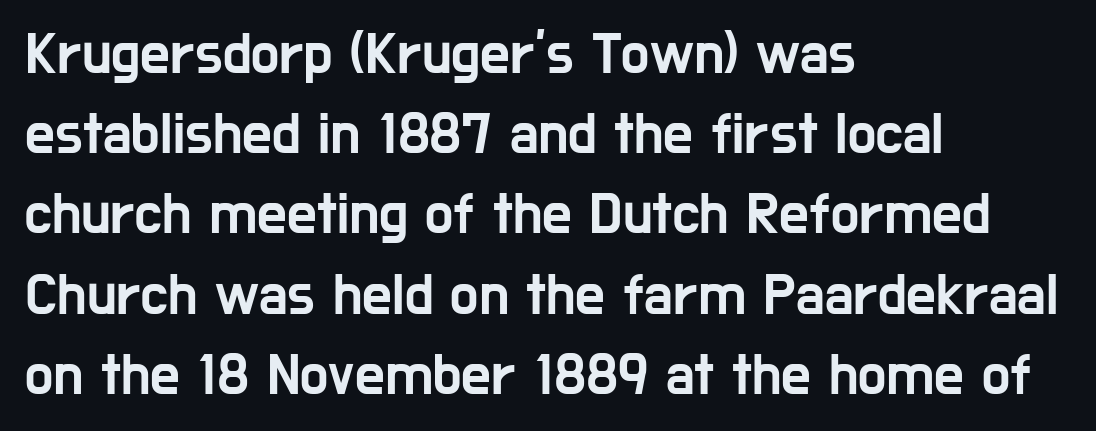
Q: Is the text italic (slanted)? A: No, it is upright.
Q: Is the typeface a serif or a sans-serif typeface? A: Sans-serif.
Q: Is the text underlined? A: No.
Q: How is the paragraph aligned? A: Left-aligned.
Q: Is the spacing between letters normal or unusually wide? A: Normal.
Q: Is the spacing between lines tight, normal or loose? A: Normal.
Q: Width (condensed, normal, or wide)? A: Condensed.
Q: Stroke contrast? A: Low.
Q: x-height? A: Medium.
Q: Monospaced? A: No.
